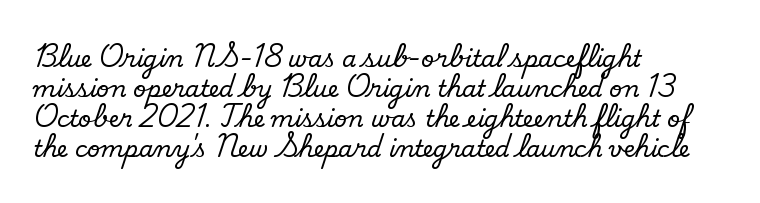
The face used here is rendered with its standard letterfit. Underline: absent. Line beginnings align vertically; line endings do not. Unbolded letterforms with no extra heft. Line spacing here is normal.
